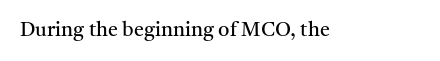
{"italic": "no", "bold": "no", "underline": "no", "letter_spacing": "normal", "letter_spacing_em": 0.0, "glyph_px": 20}
